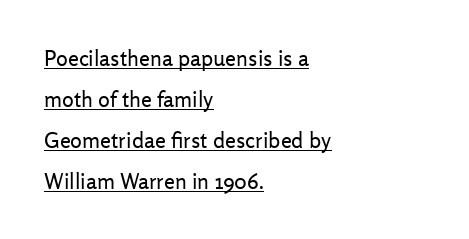
Q: Is the text bold? A: No.
Q: Is the text italic (slanted)? A: No, it is upright.
Q: Is the text underlined? A: Yes.
Q: How is the paragraph aligned? A: Left-aligned.
Q: Is the spacing between letters normal or unusually wide? A: Normal.
